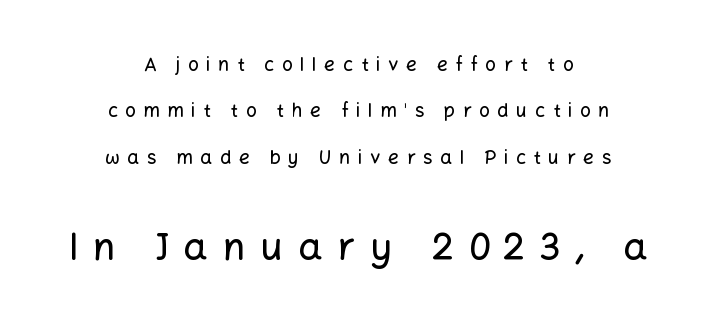
{"serif": "no", "italic": "no", "width": "normal", "stroke_contrast": "low", "x_height": "medium", "monospaced": "no", "underline": "no", "align": "center", "line_spacing": "loose", "line_spacing_ratio": 2.44, "letter_spacing": "wide", "letter_spacing_em": 0.4, "larger_block": "second", "size_ratio": 2.0, "glyph_px": 38}
